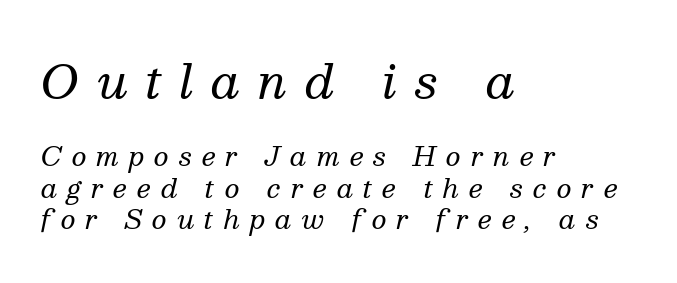
The image shows 46 px regular-weight serif type, italic (leaning right); set left-aligned, line spacing 1.21x, unusually wide letter spacing (+0.38 em), not underlined; the first (top) block is 1.77x larger; medium stroke contrast and a medium x-height.
